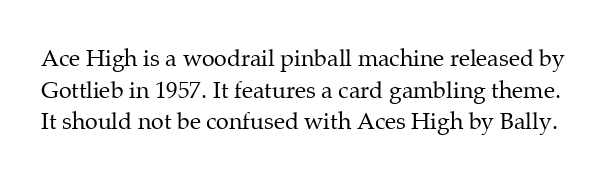
Q: Is the text bold? A: No.
Q: Is the text italic (slanted)? A: No, it is upright.
Q: Is the text underlined? A: No.
Q: Is the spacing between letters normal or unusually wide? A: Normal.
Q: Is the spacing between lines tight, normal or loose? A: Normal.
